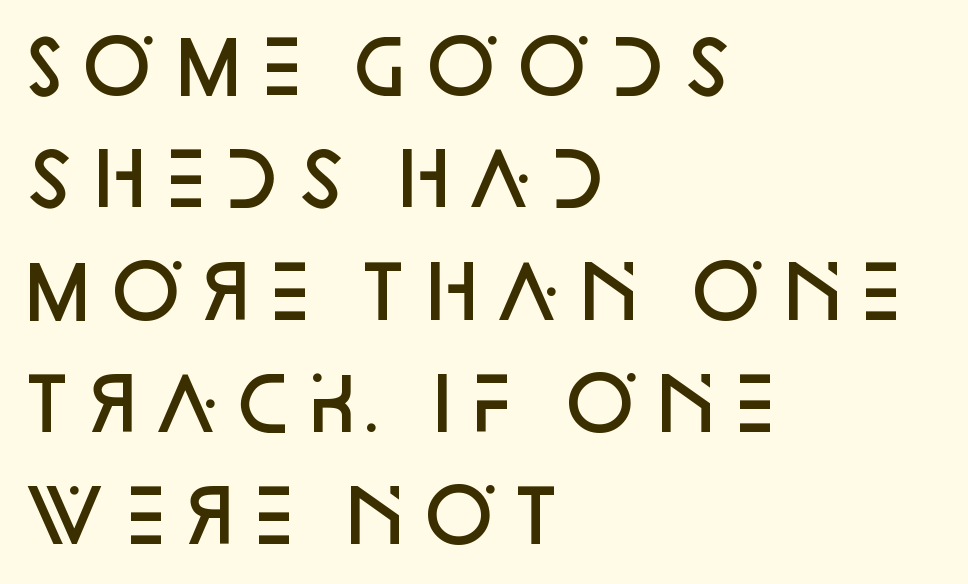
{"serif": "no", "italic": "no", "bold": "semi", "weight": "semibold", "width": "normal", "stroke_contrast": "low", "x_height": "large", "monospaced": "no", "underline": "no", "align": "left", "line_spacing": "normal", "line_spacing_ratio": 1.56, "letter_spacing": "normal", "letter_spacing_em": 0.0, "glyph_px": 72}
